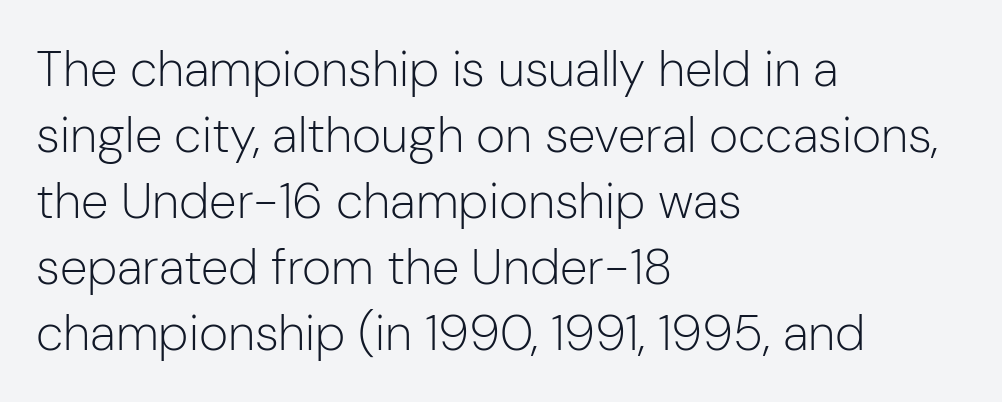
Q: Is the text bold? A: No.
Q: Is the text italic (slanted)? A: No, it is upright.
Q: Is the typeface a serif or a sans-serif typeface? A: Sans-serif.
Q: Is the text underlined? A: No.
Q: How is the paragraph aligned? A: Left-aligned.
Q: Is the spacing between letters normal or unusually wide? A: Normal.
Q: Is the spacing between lines tight, normal or loose? A: Normal.
Q: Width (condensed, normal, or wide)? A: Normal.
Q: Stroke contrast? A: Low.
Q: x-height? A: Medium.
Q: Monospaced? A: No.
